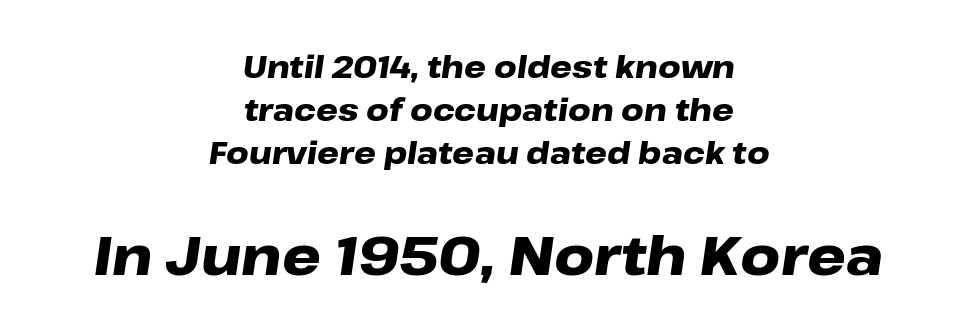
{"italic": "yes", "lean": "right", "slant_degrees": 8, "bold": "yes", "weight": "heavy", "width": "wide", "stroke_contrast": "low", "x_height": "medium", "monospaced": "no", "underline": "no", "align": "center", "line_spacing": "normal", "line_spacing_ratio": 1.38, "letter_spacing": "normal", "letter_spacing_em": 0.0, "larger_block": "second", "size_ratio": 1.77, "glyph_px": 55}
